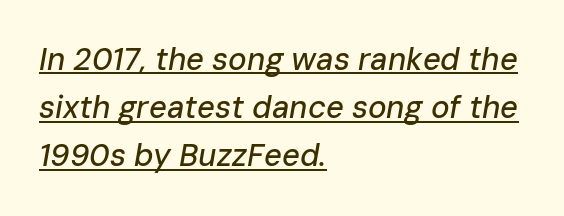
The axis of the letterforms is tilted away from vertical. Is there an underline? Yes — a line sits under the letters. This rendering uses left alignment, leaving the right contour irregular. Nothing unusual about the tracking: characters are spaced as the font intends. The passage shown is typed in a proportional face where columns would drift. Quick note: interline space is typical.
